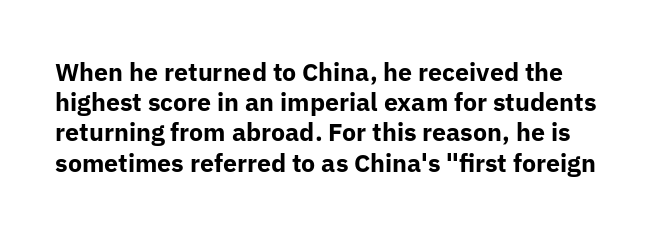
Q: Is the text bold? A: Yes.
Q: Is the text italic (slanted)? A: No, it is upright.
Q: Is the text underlined? A: No.
Q: Is the spacing between letters normal or unusually wide? A: Normal.
